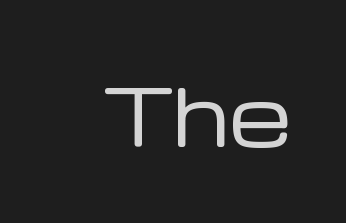
Posture: straight, roman, zero tilt. Ink coverage per letter is moderate at most. Here the designer chose a conventional face with non-uniform glyph widths. This is sans-serif lettering, the kind often seen on screens and signage. What stands out about the letter spacing? Nothing — it is the standard amount.
